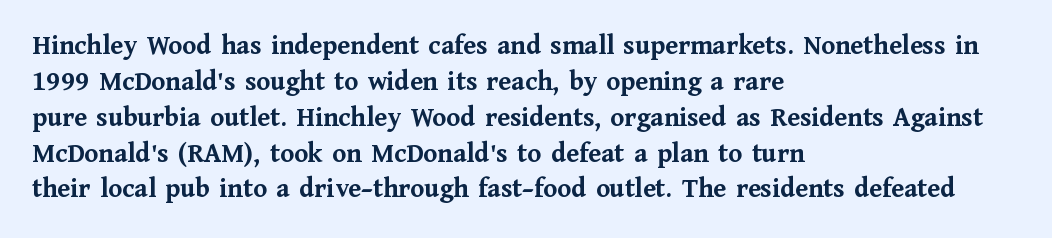
This sample uses an upright cut, with every glyph sitting square on the baseline. Its strokes are broad and dark, the hallmark of bold type. Compared with a centered layout, this one pins lines to the left instead. These lines are rendered in a variable-pitch font.
